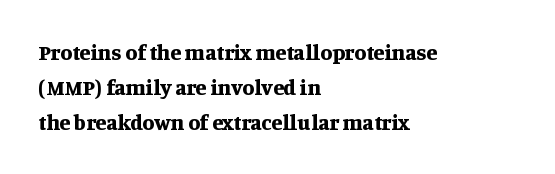
{"italic": "no", "bold": "yes", "underline": "no", "align": "left", "line_spacing": "normal", "line_spacing_ratio": 1.59, "letter_spacing": "normal", "letter_spacing_em": 0.0, "glyph_px": 22}
